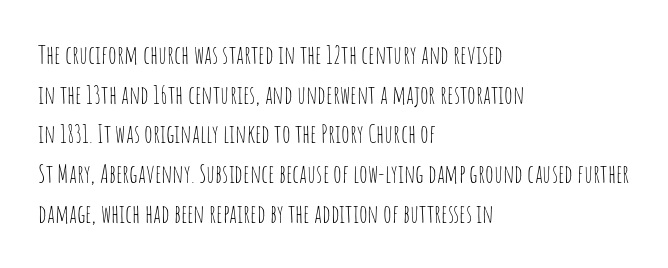
{"italic": "no", "bold": "no", "underline": "no", "align": "left", "line_spacing": "normal", "line_spacing_ratio": 1.59, "letter_spacing": "normal", "letter_spacing_em": 0.0, "glyph_px": 25}
